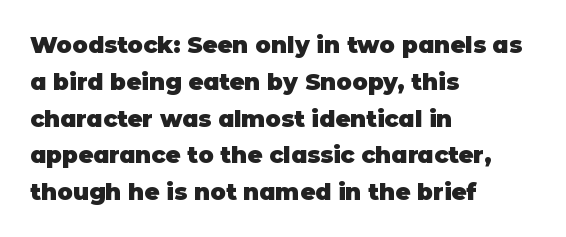
{"italic": "no", "bold": "yes", "underline": "no", "align": "left", "line_spacing": "normal", "line_spacing_ratio": 1.6, "letter_spacing": "normal", "letter_spacing_em": 0.0, "glyph_px": 23}
